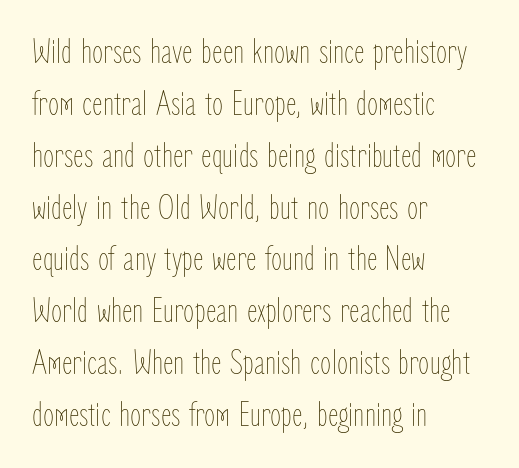
Is this a fixed-width face? No — the glyphs have proportional, varying widths. The face looks like a standard text weight, possibly lighter. The vertical gap from one line to the next is medium. Casual observation: everything's shoved over to the left.
